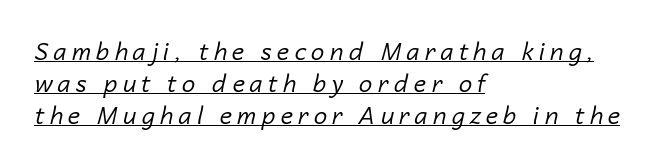
{"italic": "yes", "lean": "right", "slant_degrees": 14, "bold": "no", "underline": "yes", "align": "left", "line_spacing": "normal", "line_spacing_ratio": 1.34, "letter_spacing": "wide", "letter_spacing_em": 0.22, "glyph_px": 24}
